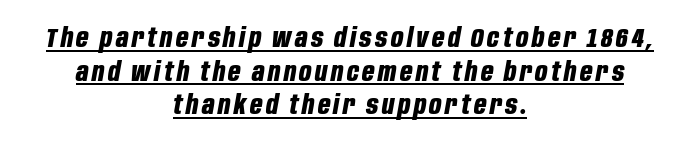
{"italic": "yes", "lean": "right", "slant_degrees": 10, "bold": "yes", "underline": "yes", "align": "center", "line_spacing": "normal", "line_spacing_ratio": 1.25, "glyph_px": 27}
